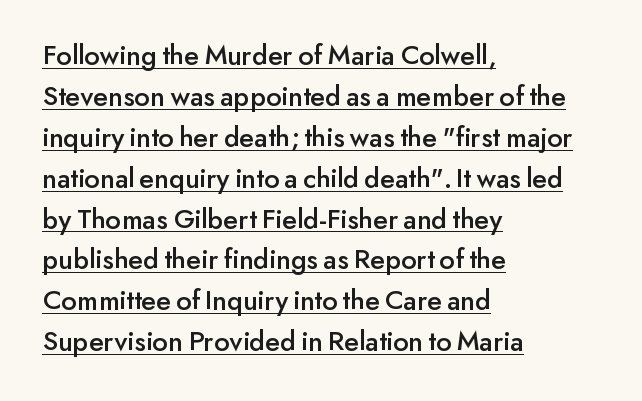
Casual observation: everything's shoved over to the left. Note: no serifs on the glyphs. In terms of leading, this rendering sits right in the middle. This sample carries an underscore along the baseline area. Compared with typical body copy, the letter spacing here is the same.
